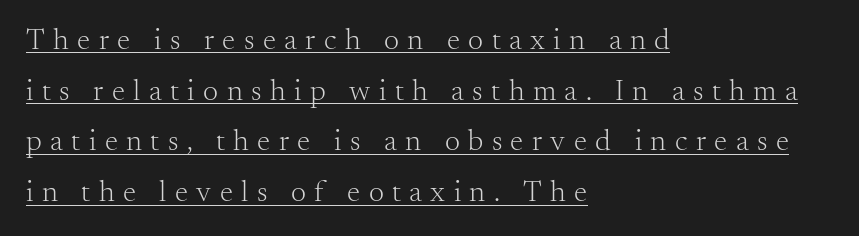
Successive baselines arrive at the customary interval. Left-aligned paragraph, ragged on the right. Weight class: somewhere from thin through regular. Compared with typical body copy, the letter spacing here is much looser. The sample's only ornament is a line tracing under the words. Ascenders rise straight up at ninety degrees.
